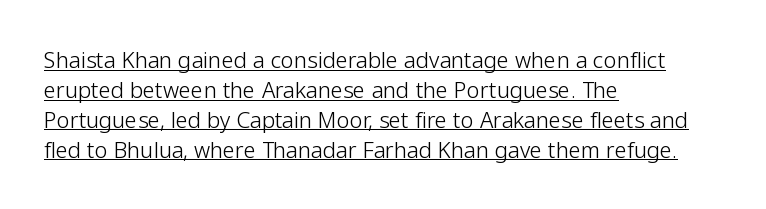
The image shows 22 px text type, upright; set left-aligned, normal line spacing (1.36x), normal letter spacing, underlined.
